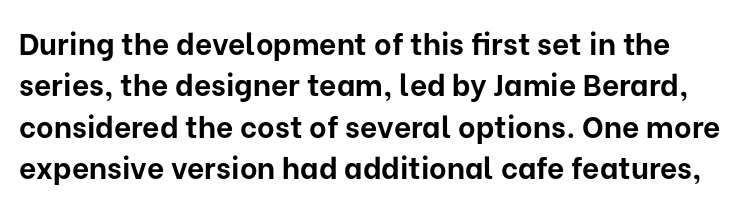
Q: Is the text bold? A: Yes.
Q: Is the text italic (slanted)? A: No, it is upright.
Q: Is the typeface a serif or a sans-serif typeface? A: Sans-serif.
Q: Is the text underlined? A: No.
Q: Is the spacing between letters normal or unusually wide? A: Normal.
Q: Is the spacing between lines tight, normal or loose? A: Normal.
Q: Width (condensed, normal, or wide)? A: Normal.
Q: Stroke contrast? A: Low.
Q: x-height? A: Medium.
Q: Monospaced? A: No.
